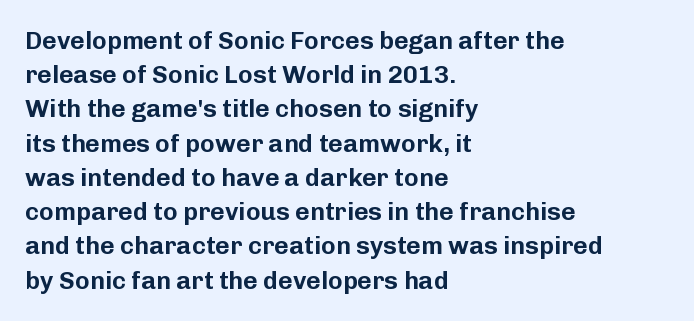
The lettering holds an erect, upright posture throughout. Nobody drew a line under any word here. This rendering uses left alignment, leaving the right contour irregular. Each new line begins a customary step beneath the previous one. Students, note that the glyphs here touch the page at normal intervals.
